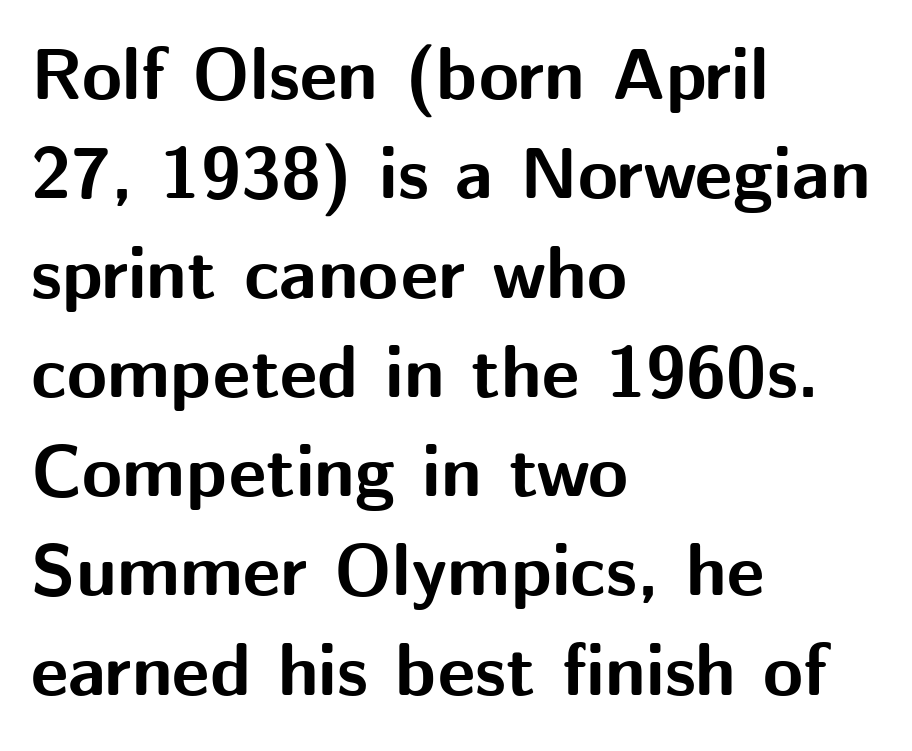
{"serif": "no", "italic": "no", "bold": "yes", "weight": "bold", "width": "normal", "stroke_contrast": "medium", "x_height": "medium", "monospaced": "no", "underline": "no", "align": "left", "line_spacing": "normal", "line_spacing_ratio": 1.36, "letter_spacing": "normal", "letter_spacing_em": 0.0, "glyph_px": 73}
